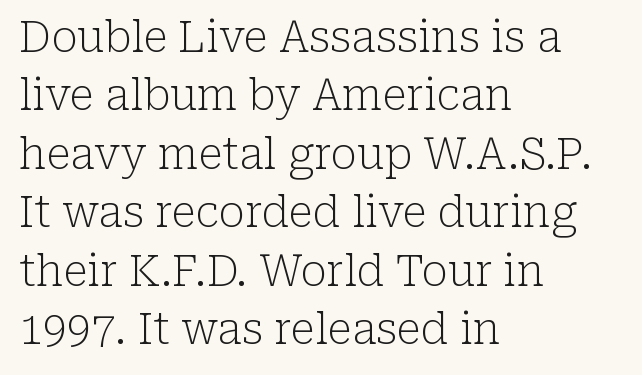
Line beginnings align vertically; line endings do not. Reading down the column, the eye jumps a familiar distance to each next line. The passage shown is not underscored anywhere. Varying glyph widths throughout — classic text-font behaviour.
